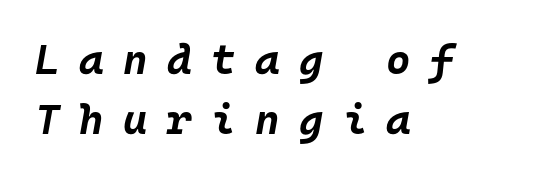
What's the leading like? Ordinary, nothing unusual. The passage shown leans; its letterforms are oblique. Every character here occupies the same horizontal width, giving the sample a typewriter-like rhythm. Line beginnings align vertically; line endings do not.
